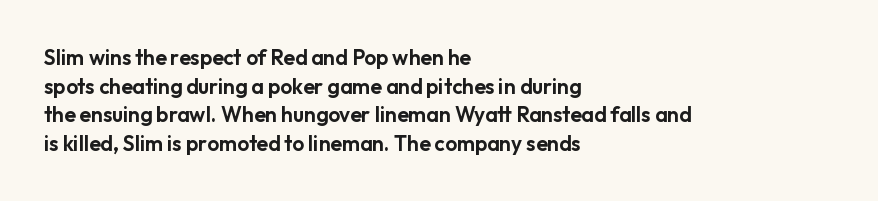
{"italic": "no", "underline": "no", "align": "left", "line_spacing": "normal", "line_spacing_ratio": 1.36, "letter_spacing": "normal", "letter_spacing_em": 0.0, "glyph_px": 21}
